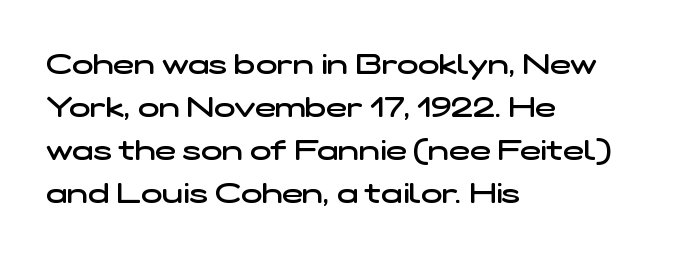
You could call the tracking neutral — neither tight nor loose. The space beneath each line is pristine and unruled. Each letter keeps its own natural width here, so spacing adapts to shape. The rendering shows plain stroke endings on the letterforms — a sans-serif design. A classic flush-left, rag-right setting is used for this passage.
